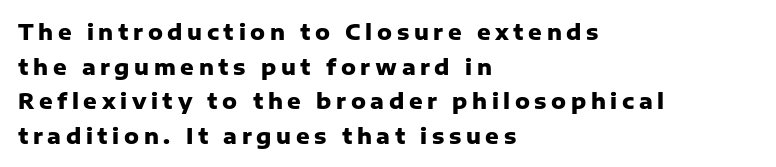
{"italic": "no", "bold": "yes", "underline": "no", "align": "left", "line_spacing": "normal", "line_spacing_ratio": 1.65, "letter_spacing": "wide", "letter_spacing_em": 0.22, "glyph_px": 21}
